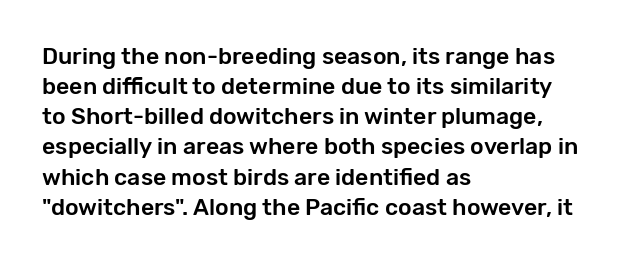
Q: Is the text italic (slanted)? A: No, it is upright.
Q: Is the text underlined? A: No.
Q: How is the paragraph aligned? A: Left-aligned.
Q: Is the spacing between letters normal or unusually wide? A: Normal.
Q: Is the spacing between lines tight, normal or loose? A: Normal.
